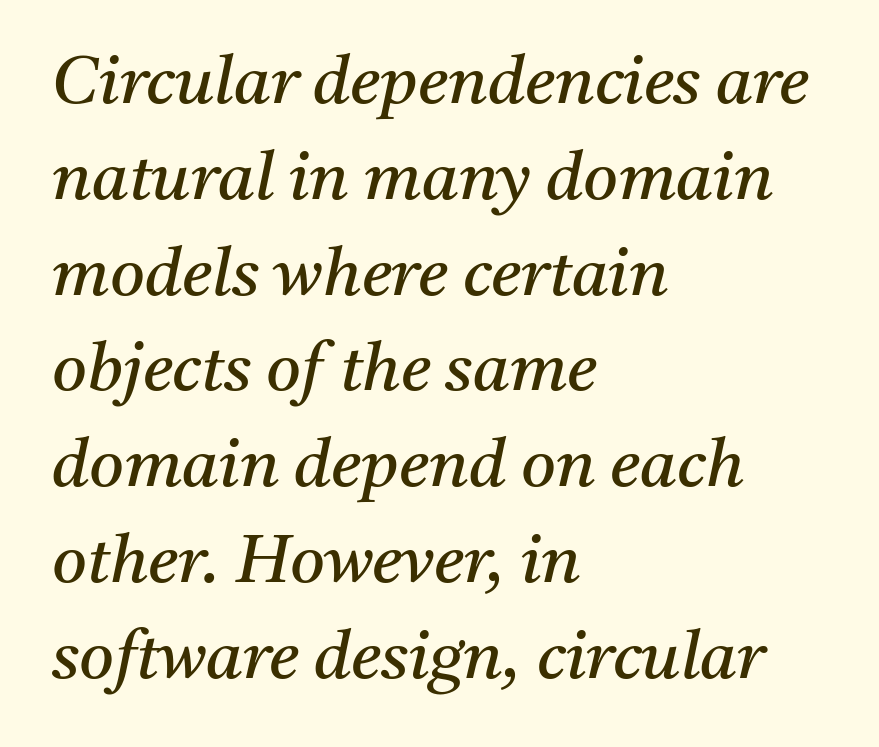
Q: Is the text bold? A: No.
Q: Is the text italic (slanted)? A: Yes, it leans right by about 11 degrees.
Q: Is the typeface a serif or a sans-serif typeface? A: Serif.
Q: Is the text underlined? A: No.
Q: How is the paragraph aligned? A: Left-aligned.
Q: Is the spacing between letters normal or unusually wide? A: Normal.
Q: Is the spacing between lines tight, normal or loose? A: Normal.
Q: Width (condensed, normal, or wide)? A: Normal.
Q: Stroke contrast? A: Medium.
Q: x-height? A: Medium.
Q: Monospaced? A: No.
